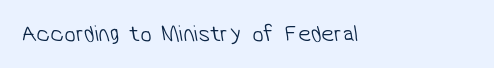
Line beginnings align vertically; line endings do not. Anything drawn beneath the words? Only blank space. No extra ink here — the face is not bold. Standard letterfit; no display-style spreading of the glyphs.
